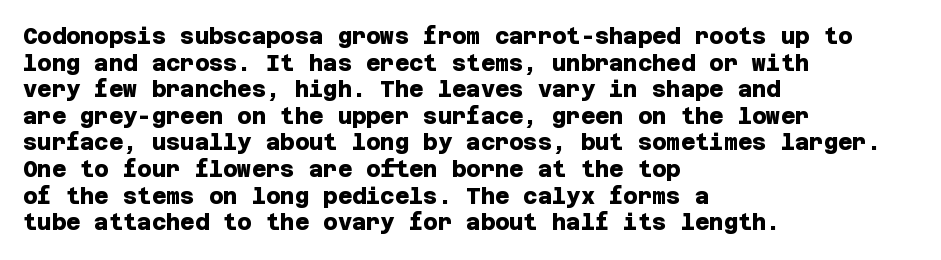
The image shows 22 px bold type; set left-aligned, line spacing 1.21x, normal letter spacing, not underlined.
